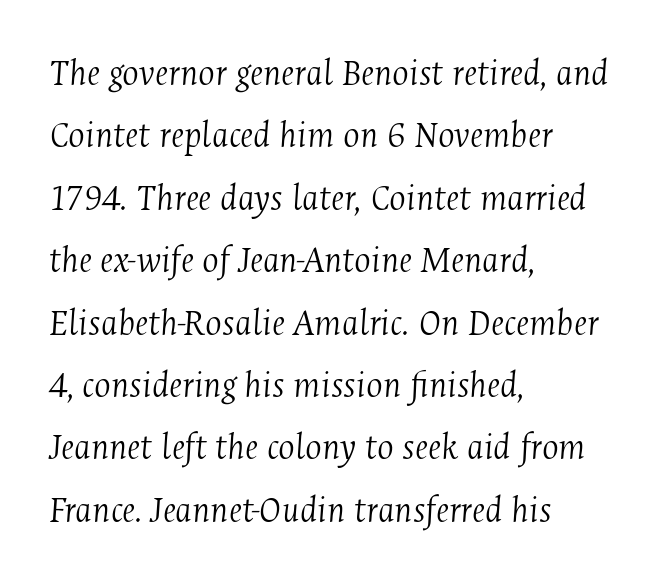
The gaps between neighbouring characters are ordinary and unremarkable. The space between consecutive lines is moderate. The face used here is seriffed, in the tradition of book romans. The words here are not underlined. The axis of the letterforms is tilted away from vertical.
